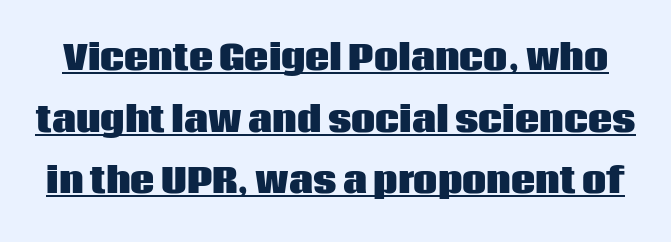
The image shows 34 px heavy sans-serif type, upright; set line spacing 1.81x, normal letter spacing, underlined; low stroke contrast and a large x-height.
